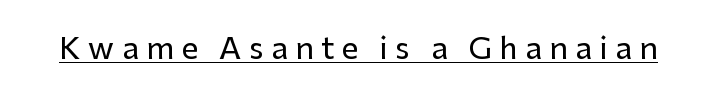
Q: Is the text italic (slanted)? A: No, it is upright.
Q: Is the typeface a serif or a sans-serif typeface? A: Sans-serif.
Q: Is the text underlined? A: Yes.
Q: Is the spacing between letters normal or unusually wide? A: Unusually wide.
Q: Width (condensed, normal, or wide)? A: Normal.
Q: Stroke contrast? A: Low.
Q: x-height? A: Medium.
Q: Monospaced? A: No.
